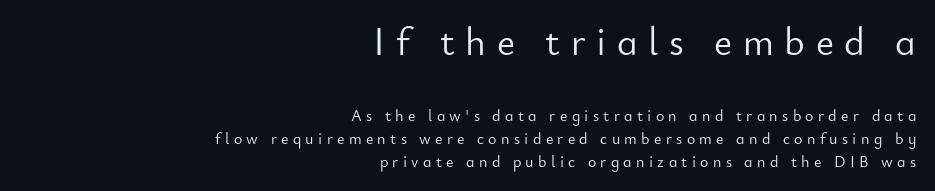
Q: Is the text bold? A: No.
Q: Is the text italic (slanted)? A: No, it is upright.
Q: Is the typeface a serif or a sans-serif typeface? A: Sans-serif.
Q: Is the text underlined? A: No.
Q: How is the paragraph aligned? A: Right-aligned.
Q: Is the spacing between letters normal or unusually wide? A: Unusually wide.
Q: Is the spacing between lines tight, normal or loose? A: Normal.
Q: Which block of text is set in a larger size, the first (top) or the second (bottom)? A: The first (top) one.
Q: Width (condensed, normal, or wide)? A: Normal.
Q: Stroke contrast? A: Low.
Q: x-height? A: Small.
Q: Monospaced? A: No.
